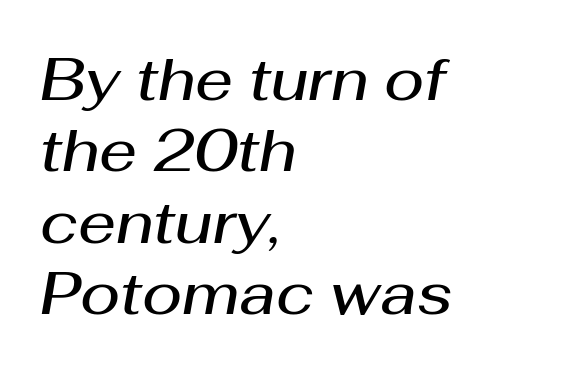
The image shows 59 px semibold type, italic (leaning right); set left-aligned, line spacing 1.21x, normal letter spacing, not underlined; medium stroke contrast and a medium x-height.
